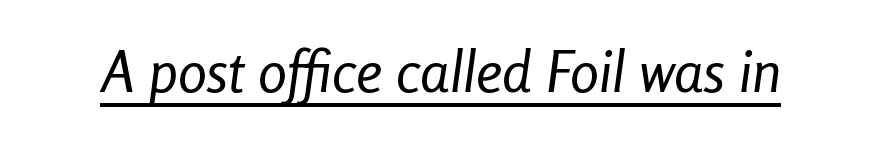
Q: Is the text bold? A: No.
Q: Is the text italic (slanted)? A: Yes, it leans right by about 8 degrees.
Q: Is the text underlined? A: Yes.
Q: Is the spacing between letters normal or unusually wide? A: Normal.
Q: Width (condensed, normal, or wide)? A: Condensed.
Q: Stroke contrast? A: Low.
Q: x-height? A: Medium.
Q: Monospaced? A: No.
